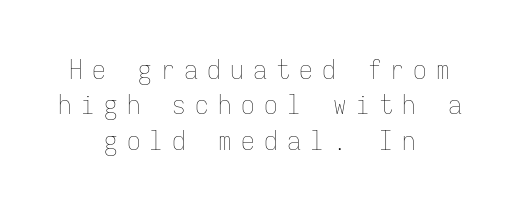
The image shows 27 px text type, upright; set centered, normal line spacing (1.31x), unusually wide letter spacing (+0.35 em), not underlined.
